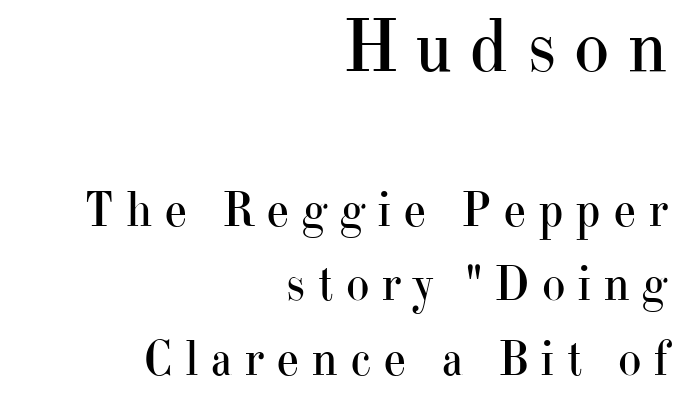
The image shows 75 px regular-weight serif type, upright; set right-aligned, normal line spacing (1.49x), unusually wide letter spacing (+0.23 em), not underlined; the first (top) block is 1.5x larger; high stroke contrast and a small x-height.
